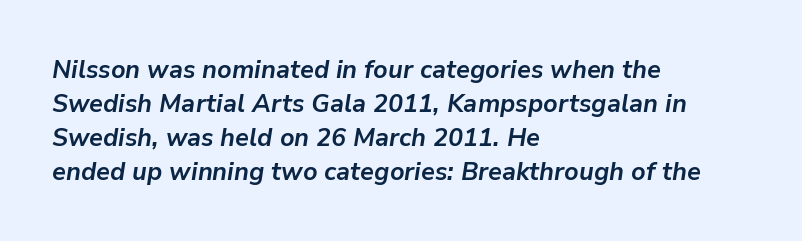
Quick note: underline off. Typographic density is high because the face is bold. The font's italic variant was chosen for this text. In terms of leading, this rendering sits right in the middle.
